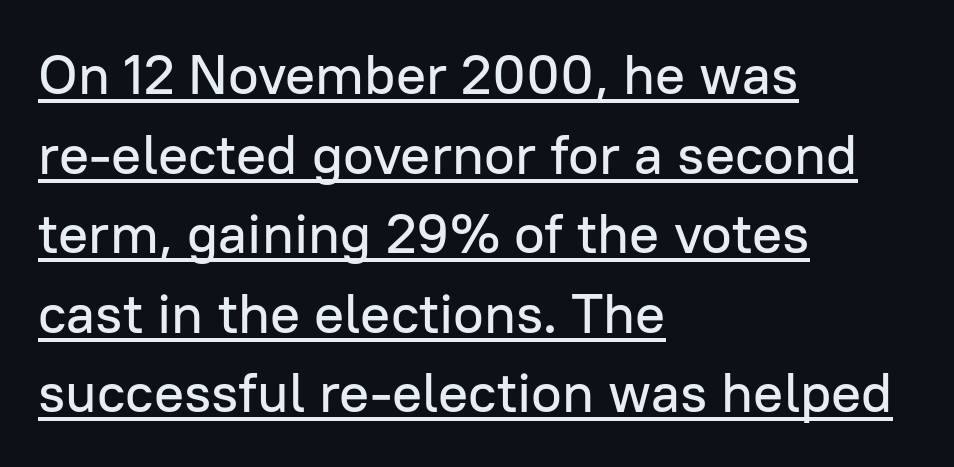
Line beginnings align vertically; line endings do not. Spacing verdict: proportional, widths tailored to each character. The lettering is marked with a stroke running underneath it. The letters carry no serifs — their stems end cleanly without finishing strokes. Horizontal bands of white between lines are of average thickness. The letters stand upright; this is a roman face.
